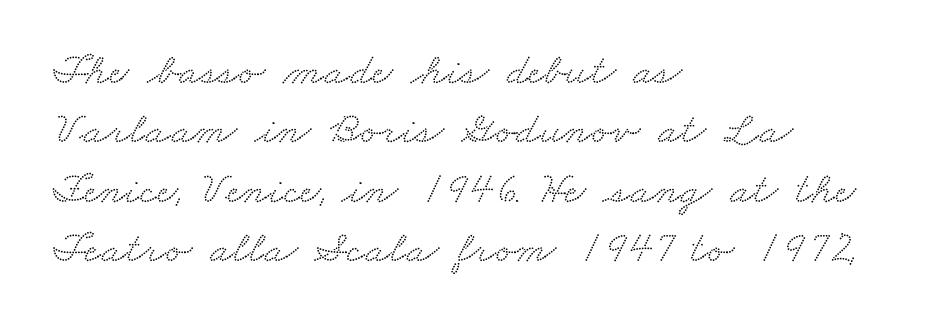
Has an underline been added? It has not. Short and long lines alike share a common starting point at left. Note the varied advance widths — an 'i' is clearly narrower than an 'm'. The face used here is rendered with its standard letterfit. In terms of letterform style, serifs are clearly present.
